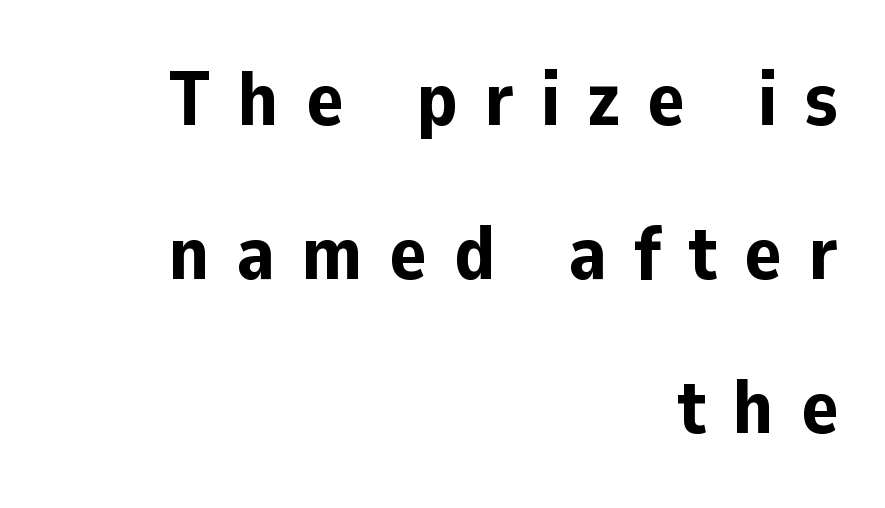
{"serif": "no", "italic": "no", "bold": "yes", "weight": "bold", "width": "normal", "stroke_contrast": "low", "x_height": "medium", "monospaced": "no", "underline": "no", "align": "right", "line_spacing": "loose", "line_spacing_ratio": 2.0, "letter_spacing": "wide", "letter_spacing_em": 0.35, "glyph_px": 77}
